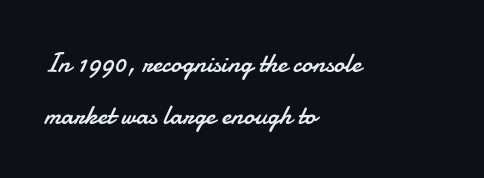
Q: Is the text bold? A: No.
Q: Is the text italic (slanted)? A: Yes.
Q: Is the text underlined? A: No.
Q: How is the paragraph aligned? A: Left-aligned.
Q: Is the spacing between letters normal or unusually wide? A: Normal.
Q: Is the spacing between lines tight, normal or loose? A: Loose.
